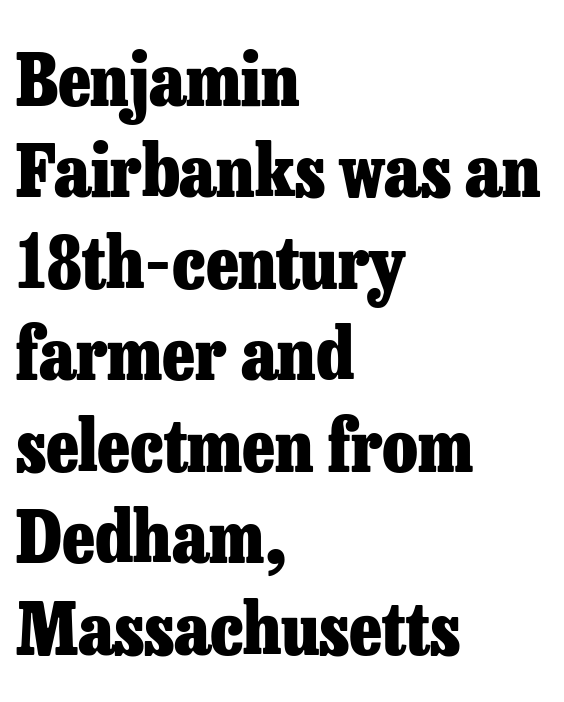
The image shows 72 px heavy serif type, upright; set left-aligned, normal line spacing (1.27x), normal letter spacing, not underlined; low stroke contrast and a medium x-height.
